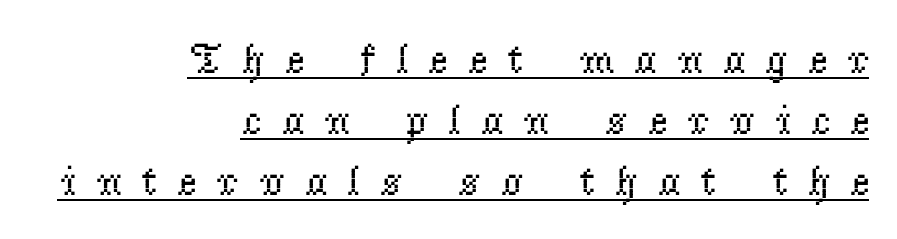
Q: Is the text bold? A: No.
Q: Is the text italic (slanted)? A: No, it is upright.
Q: Is the typeface a serif or a sans-serif typeface? A: Serif.
Q: Is the text underlined? A: Yes.
Q: How is the paragraph aligned? A: Right-aligned.
Q: Is the spacing between letters normal or unusually wide? A: Unusually wide.
Q: Is the spacing between lines tight, normal or loose? A: Normal.
Q: Width (condensed, normal, or wide)? A: Normal.
Q: Stroke contrast? A: Low.
Q: x-height? A: Small.
Q: Monospaced? A: No.
